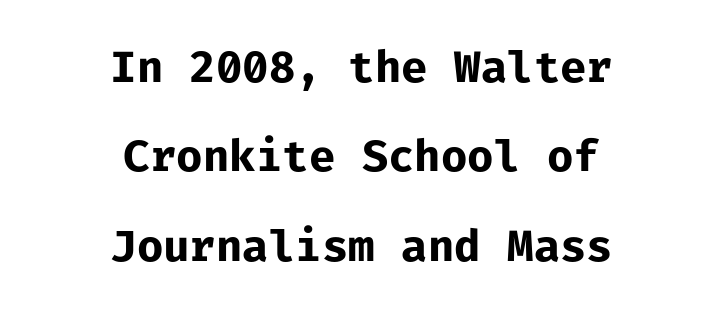
Fixed-width glyphs throughout — classic coding-font behaviour. The whitespace from short lines is split evenly between both sides. Every character sits straight up, as roman type does. No word sits above an underline.
